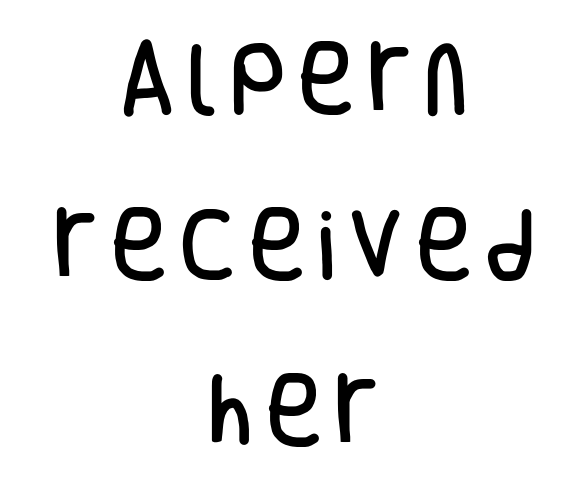
Q: Is the text italic (slanted)? A: No, it is upright.
Q: Is the typeface a serif or a sans-serif typeface? A: Sans-serif.
Q: Is the text underlined? A: No.
Q: How is the paragraph aligned? A: Centered.
Q: Is the spacing between lines tight, normal or loose? A: Loose.
Q: Width (condensed, normal, or wide)? A: Condensed.
Q: Stroke contrast? A: Low.
Q: x-height? A: Large.
Q: Monospaced? A: No.
